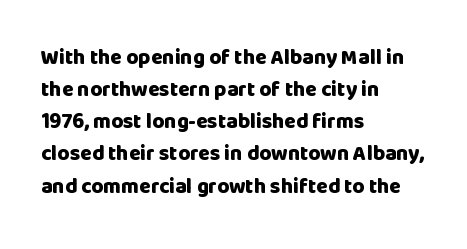
{"italic": "no", "bold": "yes", "underline": "no", "align": "left", "line_spacing": "normal", "line_spacing_ratio": 1.53, "letter_spacing": "normal", "letter_spacing_em": 0.0, "glyph_px": 21}
